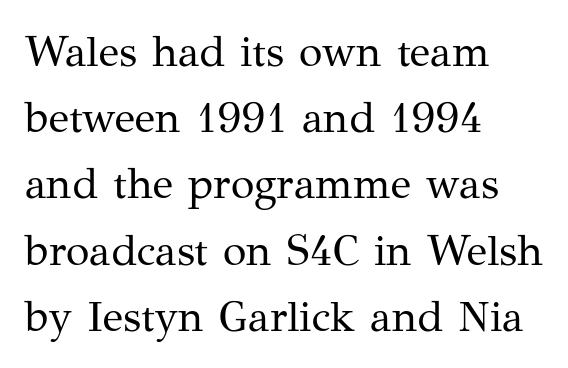
Is the type heavy? It reads as light-to-regular instead. A roman cut, with each character standing at attention. These lines stack with their left ends in a neat column. Little horizontal feet cap the strokes, marking this as serif type. Letters rest on an invisible, unmarked baseline.
